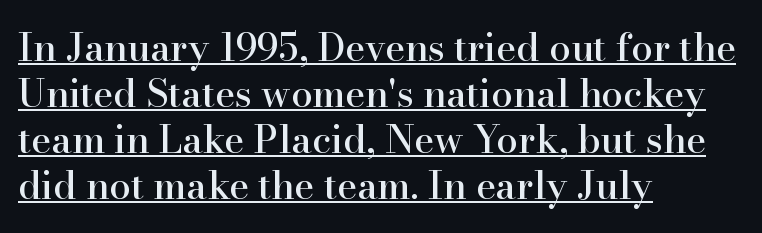
{"serif": "yes", "italic": "no", "width": "normal", "stroke_contrast": "high", "x_height": "small", "monospaced": "no", "underline": "yes", "align": "left", "line_spacing_ratio": 1.21, "letter_spacing": "normal", "letter_spacing_em": 0.0, "glyph_px": 38}
